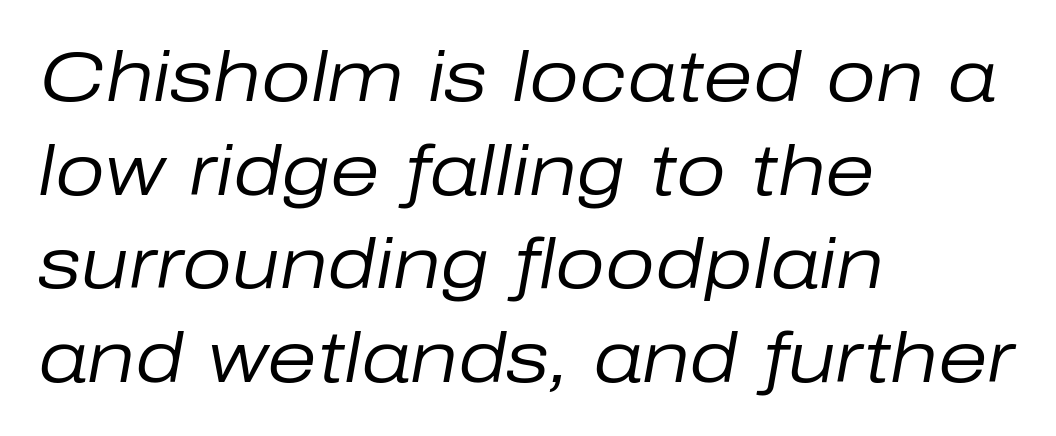
The image shows 71 px regular-weight type, italic (leaning right); set left-aligned, normal line spacing (1.32x), normal letter spacing, not underlined; low stroke contrast and a medium x-height.
